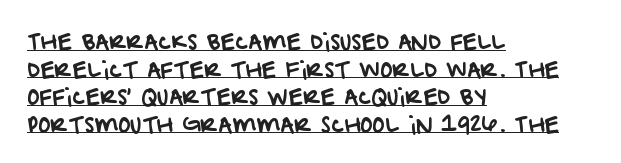
{"underline": "yes", "align": "left", "line_spacing": "normal", "line_spacing_ratio": 1.31, "letter_spacing": "normal", "letter_spacing_em": 0.0, "glyph_px": 21}
